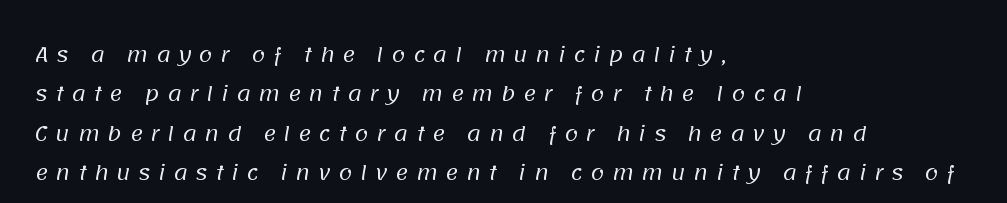
No extra ink here — the face is not bold. Is there much room between lines? Yes — plenty of vertical air separates them. Is the block centered? No — it sits flush against the left margin. Students, note that the glyphs here are deliberately spaced far apart.
